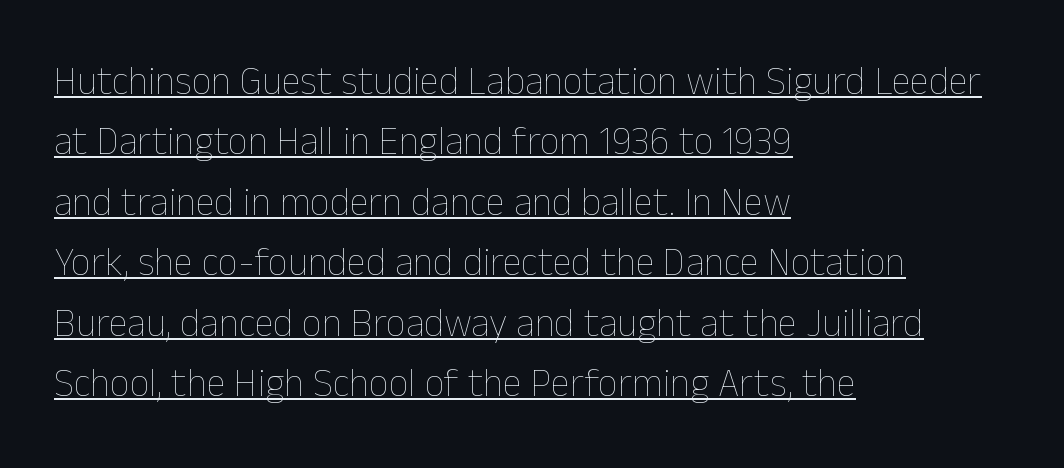
The image shows 39 px thin type, upright; set left-aligned, normal line spacing (1.55x), normal letter spacing, underlined; low stroke contrast and a medium x-height.
